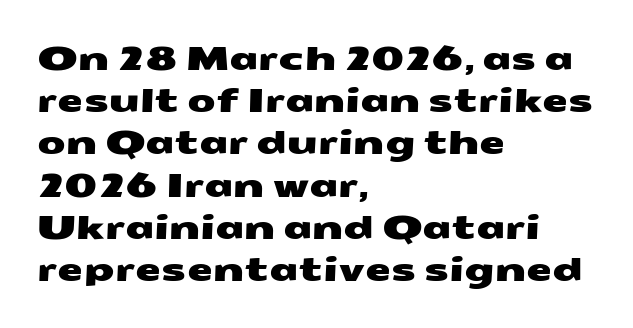
Each letter keeps its own natural width here, so spacing adapts to shape. The specimen omits any rule beneath the text block's lines. Does extra space separate the letters? No, they use regular spacing. Interline gaps are of average width in this sample.
